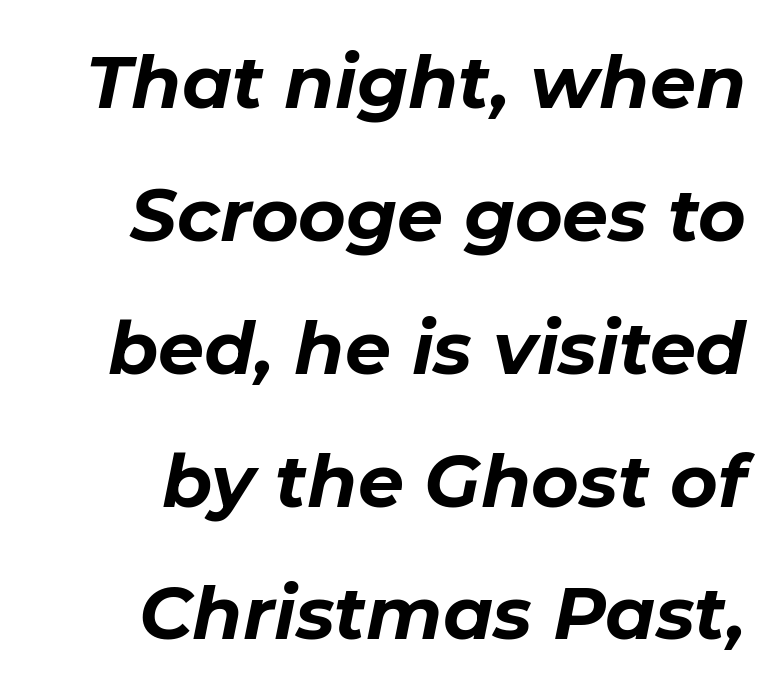
{"italic": "yes", "lean": "right", "slant_degrees": 11, "bold": "yes", "weight": "bold", "width": "normal", "stroke_contrast": "low", "x_height": "medium", "monospaced": "no", "underline": "no", "line_spacing_ratio": 1.82, "letter_spacing": "normal", "letter_spacing_em": 0.0, "glyph_px": 73}
